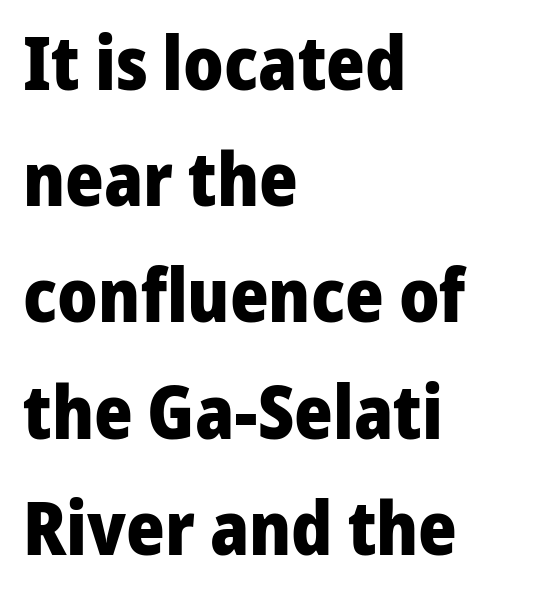
{"serif": "no", "italic": "no", "bold": "yes", "weight": "heavy", "width": "normal", "stroke_contrast": "low", "x_height": "medium", "monospaced": "no", "underline": "no", "align": "left", "line_spacing": "normal", "line_spacing_ratio": 1.57, "letter_spacing": "normal", "letter_spacing_em": 0.0, "glyph_px": 74}
